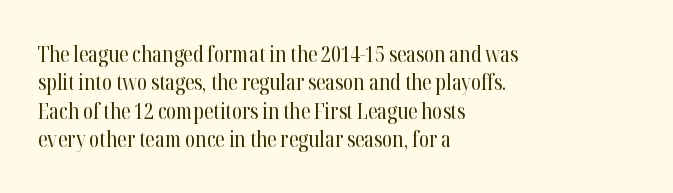
Q: Is the text bold? A: No.
Q: Is the text italic (slanted)? A: No, it is upright.
Q: Is the text underlined? A: No.
Q: How is the paragraph aligned? A: Left-aligned.
Q: Is the spacing between letters normal or unusually wide? A: Normal.
Q: Is the spacing between lines tight, normal or loose? A: Normal.
